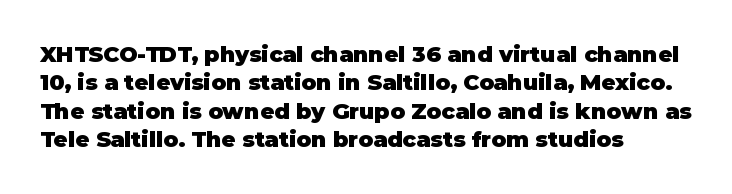
The image shows 22 px bold type, upright; set left-aligned, normal line spacing (1.29x), normal letter spacing, not underlined.
